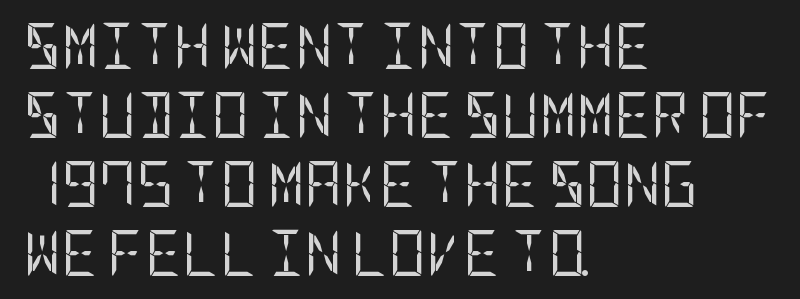
Q: Is the text bold? A: No.
Q: Is the text italic (slanted)? A: No, it is upright.
Q: Is the typeface a serif or a sans-serif typeface? A: Sans-serif.
Q: Is the text underlined? A: No.
Q: How is the paragraph aligned? A: Left-aligned.
Q: Is the spacing between letters normal or unusually wide? A: Normal.
Q: Is the spacing between lines tight, normal or loose? A: Normal.
Q: Width (condensed, normal, or wide)? A: Condensed.
Q: Stroke contrast? A: Low.
Q: x-height? A: Large.
